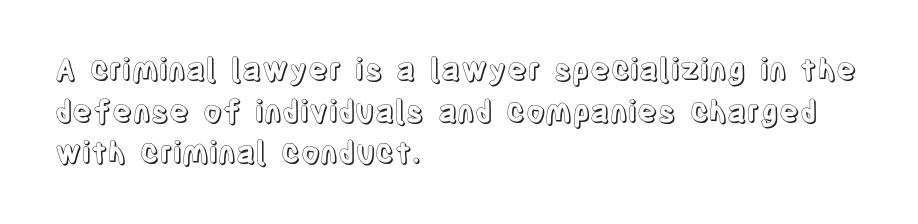
The image shows 30 px condensed type, upright; set left-aligned, normal line spacing (1.39x), normal letter spacing, not underlined; a large x-height.
